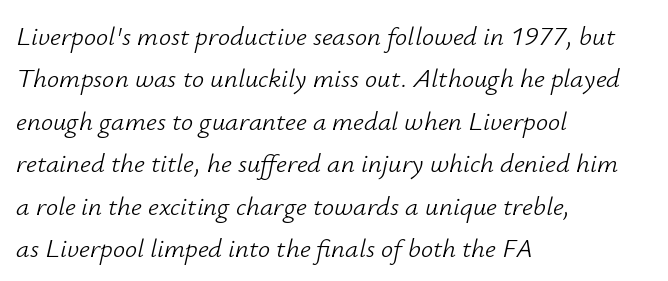
Q: Is the text bold? A: No.
Q: Is the text italic (slanted)? A: Yes, it leans right by about 12 degrees.
Q: Is the text underlined? A: No.
Q: How is the paragraph aligned? A: Left-aligned.
Q: Is the spacing between letters normal or unusually wide? A: Normal.
Q: Is the spacing between lines tight, normal or loose? A: Normal.
